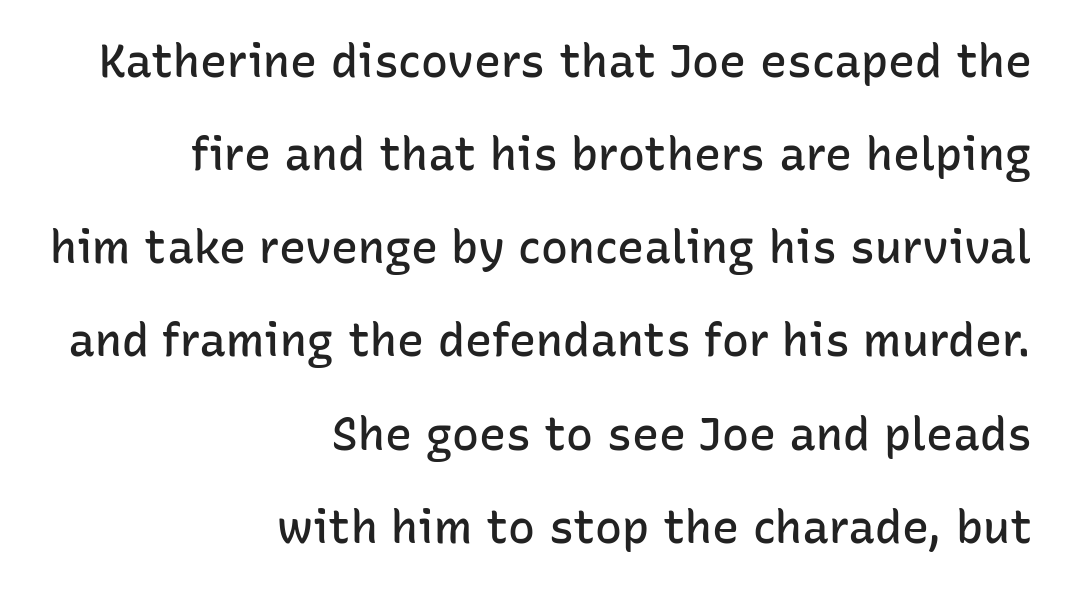
The image shows 45 px semibold sans-serif type, upright; set right-aligned, loose line spacing (2.07x), normal letter spacing, not underlined; low stroke contrast and a medium x-height.
